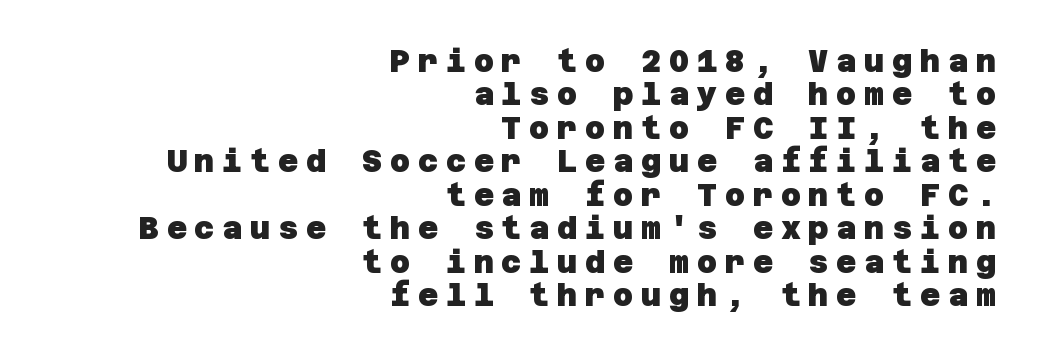
{"serif": "no", "bold": "yes", "weight": "heavy", "width": "normal", "stroke_contrast": "low", "x_height": "large", "underline": "no", "align": "right", "line_spacing": "tight", "line_spacing_ratio": 1.08, "letter_spacing": "wide", "letter_spacing_em": 0.25, "glyph_px": 31}
